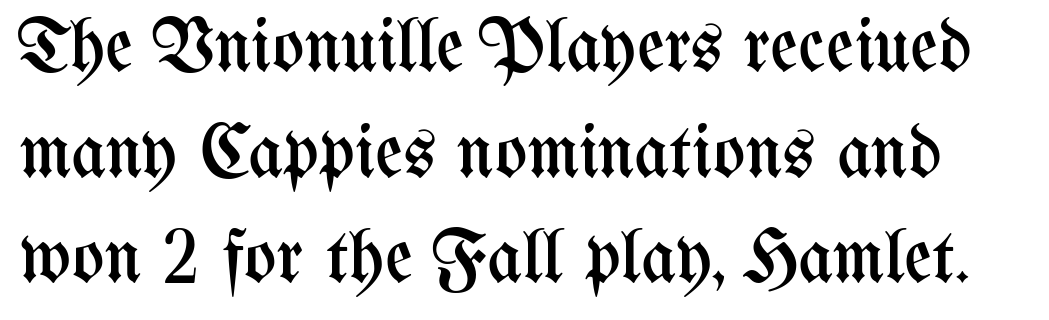
On a weight scale, this lands at 450 or below. It's the straight-up-and-down kind of type. Varying glyph widths throughout — classic text-font behaviour. Nobody touched the tracking dial on this one.
